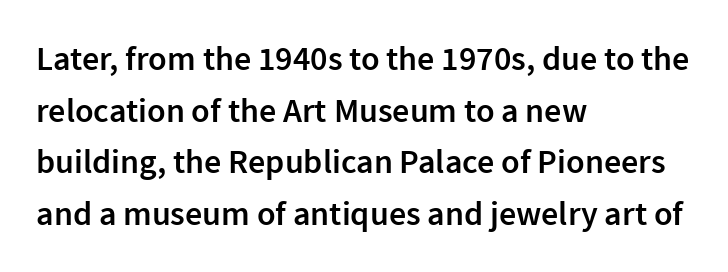
{"serif": "no", "italic": "no", "bold": "semi", "weight": "semibold", "width": "normal", "x_height": "medium", "monospaced": "no", "underline": "no", "align": "left", "line_spacing": "normal", "line_spacing_ratio": 1.52, "letter_spacing": "normal", "letter_spacing_em": 0.0, "glyph_px": 34}
